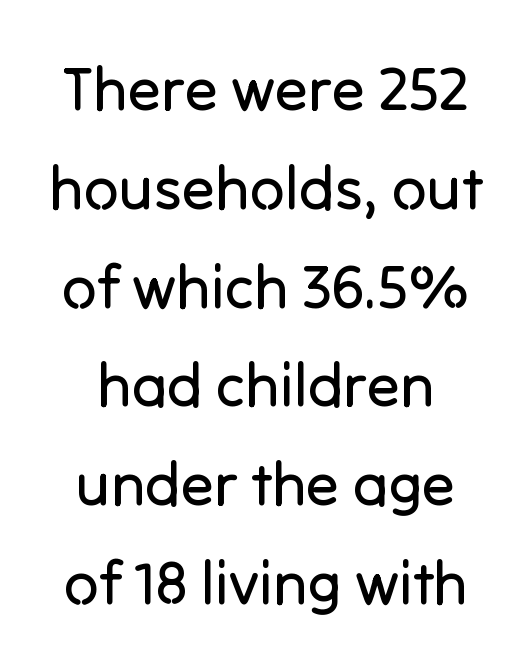
{"serif": "no", "italic": "no", "bold": "no", "weight": "regular", "width": "normal", "stroke_contrast": "low", "x_height": "medium", "monospaced": "no", "underline": "no", "line_spacing": "normal", "line_spacing_ratio": 1.62, "letter_spacing": "normal", "letter_spacing_em": 0.0, "glyph_px": 61}
